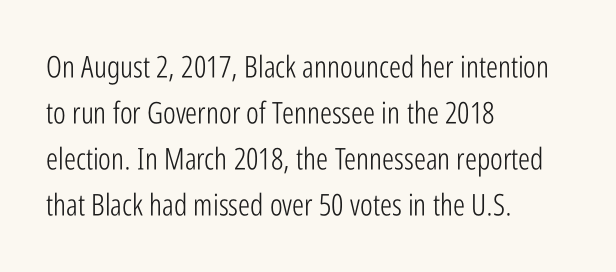
Q: Is the text bold? A: No.
Q: Is the text italic (slanted)? A: No, it is upright.
Q: Is the typeface a serif or a sans-serif typeface? A: Sans-serif.
Q: Is the text underlined? A: No.
Q: How is the paragraph aligned? A: Left-aligned.
Q: Is the spacing between letters normal or unusually wide? A: Normal.
Q: Is the spacing between lines tight, normal or loose? A: Normal.
Q: Width (condensed, normal, or wide)? A: Condensed.
Q: Stroke contrast? A: Low.
Q: x-height? A: Medium.
Q: Monospaced? A: No.
